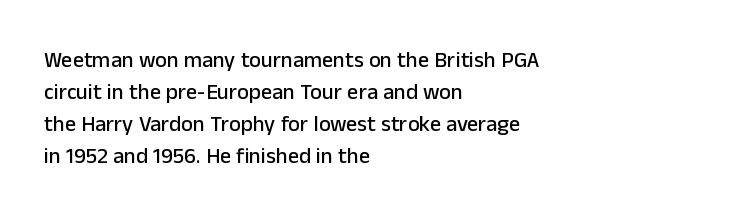
These lines were composed using upright roman letters. If you drew a ruler down the left edge, every line would touch it. In terms of leading, this rendering sits right in the middle. These lines keep a tight, regular rhythm from letter to letter. The glyphs are unaccompanied by any horizontal stroke below them.
